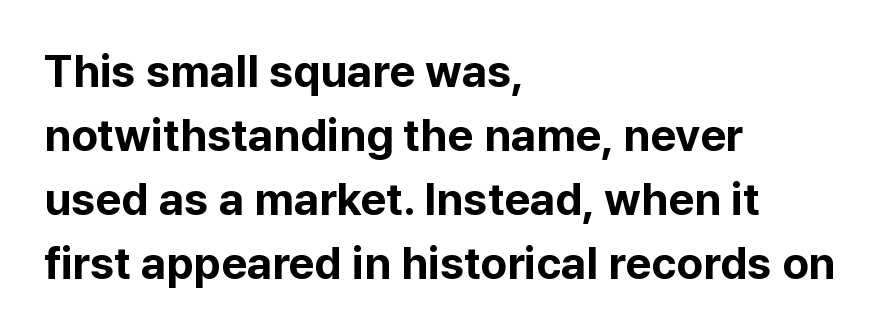
{"serif": "no", "italic": "no", "bold": "yes", "weight": "bold", "width": "normal", "stroke_contrast": "low", "x_height": "medium", "monospaced": "no", "underline": "no", "align": "left", "line_spacing": "normal", "line_spacing_ratio": 1.42, "letter_spacing": "normal", "letter_spacing_em": 0.0, "glyph_px": 45}
